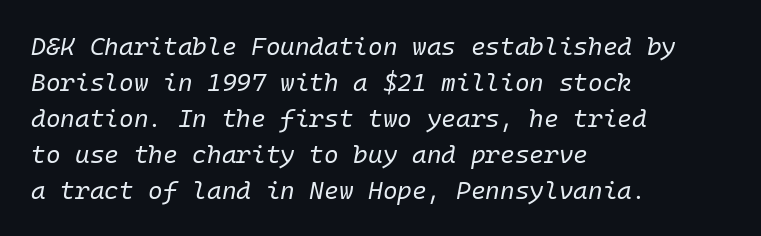
Slanted lettering throughout. A light-to-regular cut is what we see here. One glance says typical: line gaps are just what's usual. This rendering features lettering with no underline. Horizontal alignment here is leftward, the default for most running prose.
